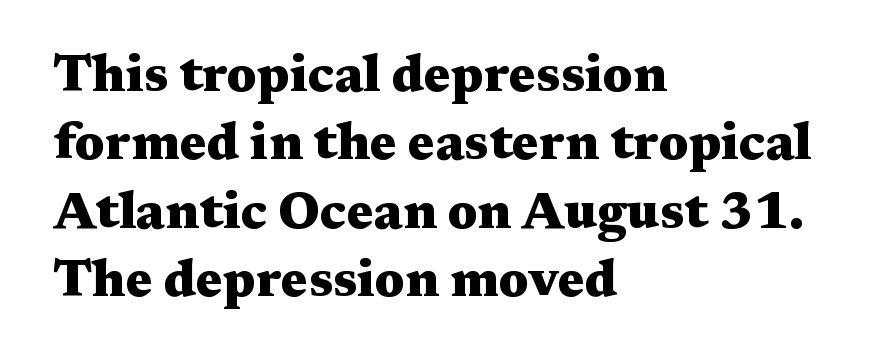
A serif font was chosen for this passage. All the whitespace from short lines collects on the right. Caption: standard tracking, unaltered. I'd describe the lettering as bold — thick and assertive.
